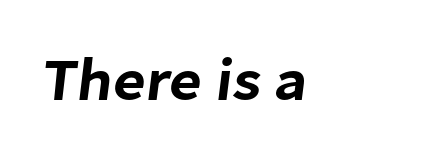
{"serif": "no", "width": "normal", "stroke_contrast": "low", "x_height": "medium", "monospaced": "no", "underline": "no", "align": "left", "letter_spacing": "normal", "letter_spacing_em": 0.0, "glyph_px": 60}
